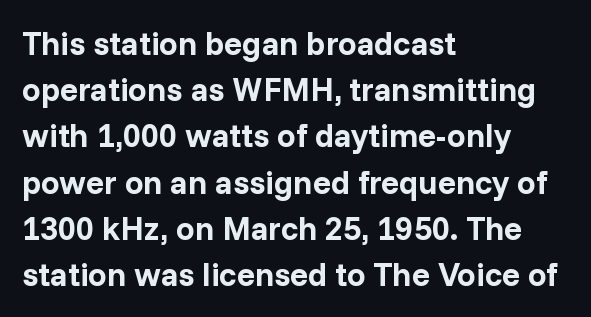
The typography opts for an upright posture over an oblique one. You can tell from the bare stems that sans-serif type was used. The glyphs are unaccompanied by any horizontal stroke below them. The rows are spaced the way most documents space them.
